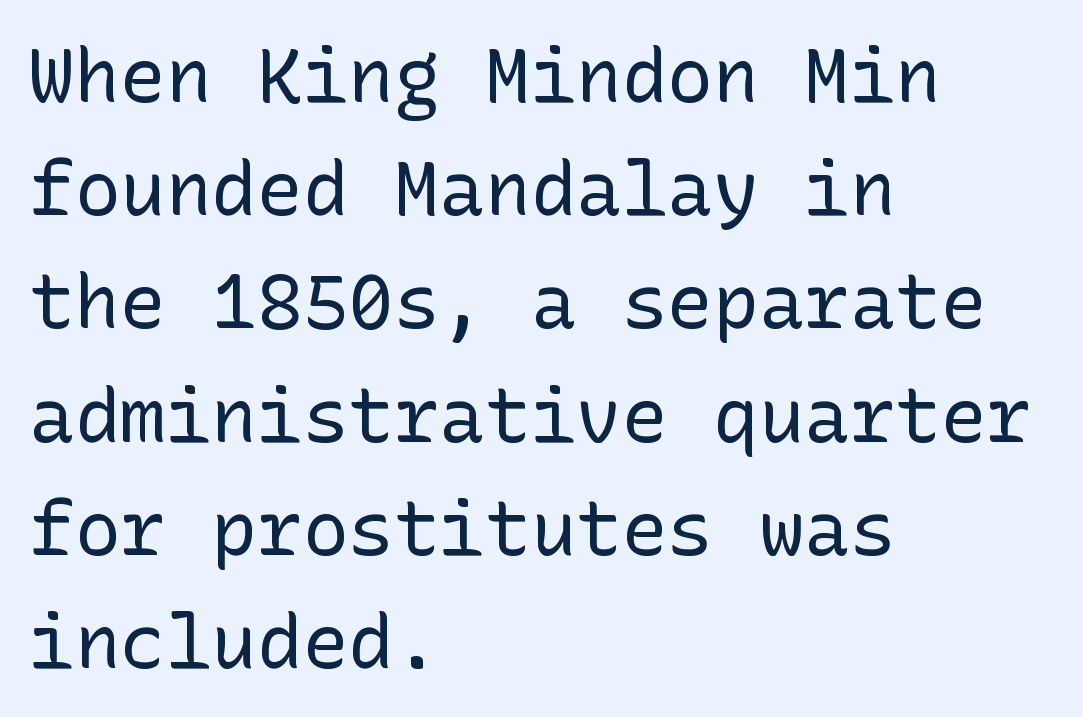
Spacing between characters is what you'd get straight out of the box. A bare baseline throughout the passage. Summary of weight: not heavy and not bold. The space between consecutive lines is moderate. One-word summary of the alignment: left.
